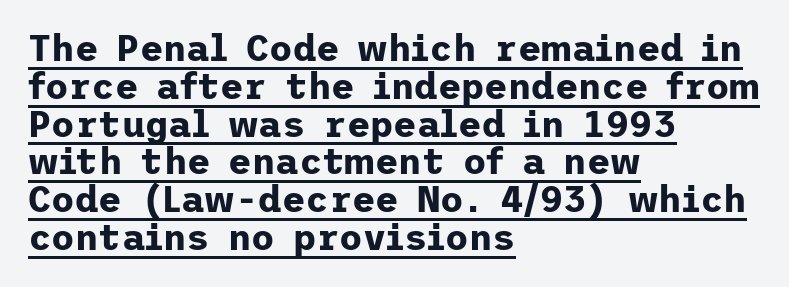
{"serif": "no", "italic": "no", "bold": "yes", "weight": "bold", "width": "normal", "stroke_contrast": "low", "x_height": "medium", "underline": "yes", "align": "left", "line_spacing": "tight", "line_spacing_ratio": 1.05, "letter_spacing": "normal", "letter_spacing_em": 0.0, "glyph_px": 36}
